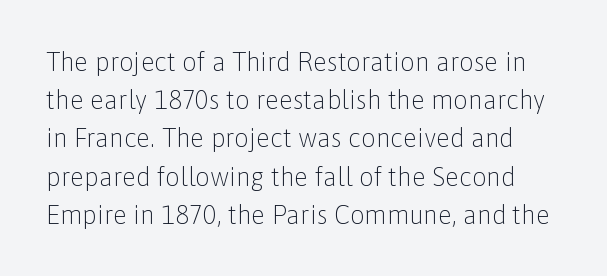
{"italic": "no", "bold": "no", "underline": "no", "line_spacing": "normal", "line_spacing_ratio": 1.47, "letter_spacing": "normal", "letter_spacing_em": 0.0, "glyph_px": 26}
